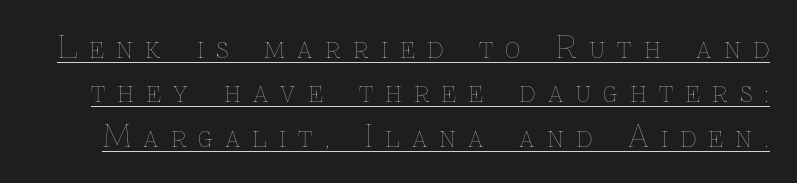
Counters stay open thanks to moderate or lighter strokes. Unlike italic type, these characters show no tilt at all. Proportional: the letters do not fall into vertical columns. The letterforms stand isolated, each surrounded by extra space.
